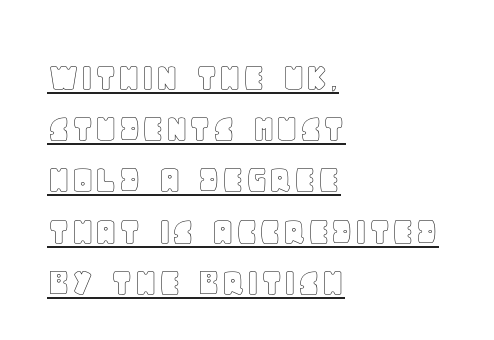
{"italic": "no", "width": "normal", "x_height": "large", "monospaced": "no", "underline": "yes", "align": "left", "line_spacing": "normal", "line_spacing_ratio": 1.25, "letter_spacing": "normal", "letter_spacing_em": 0.0, "glyph_px": 41}
